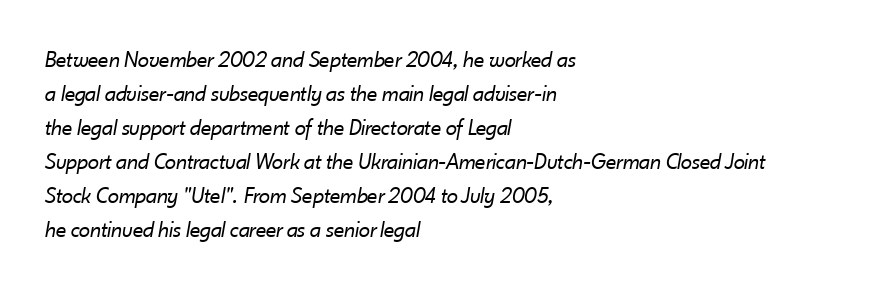
Q: Is the text bold? A: No.
Q: Is the text italic (slanted)? A: Yes, it leans right by about 10 degrees.
Q: Is the text underlined? A: No.
Q: How is the paragraph aligned? A: Left-aligned.
Q: Is the spacing between letters normal or unusually wide? A: Normal.
Q: Is the spacing between lines tight, normal or loose? A: Normal.
